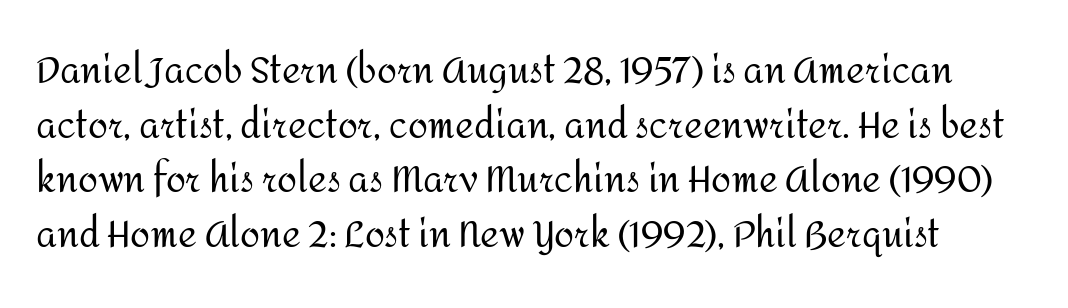
The image shows 36 px regular-weight sans-serif type, upright; set normal line spacing (1.52x), normal letter spacing, not underlined; medium stroke contrast and a medium x-height.
